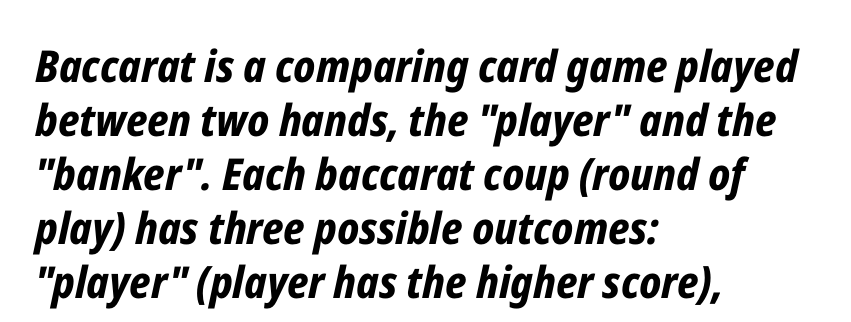
Tall strokes in this sample are angled rather than plumb. The letters are bold, with thick, heavy strokes. The rendering uses natural spacing where letterforms have individual widths. The letterforms sit shoulder to shoulder at normal distance. Words float on clear page, feet unadorned. Each line starts at the same left margin while the right side varies.
